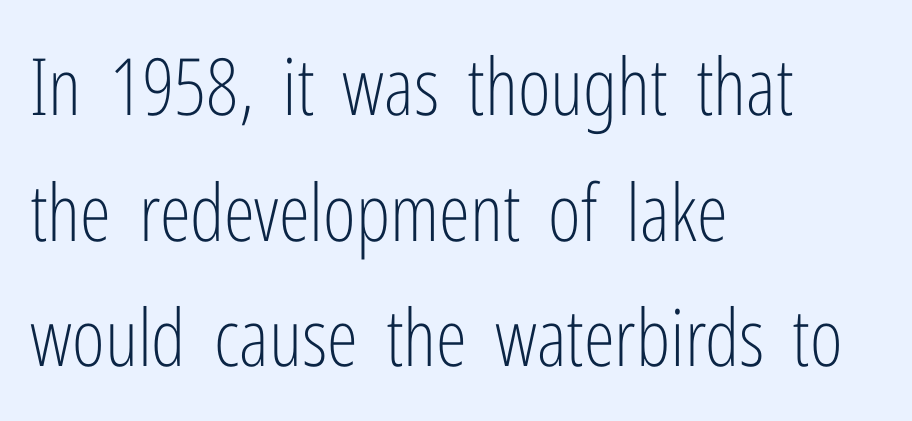
Q: Is the text bold? A: No.
Q: Is the text italic (slanted)? A: No, it is upright.
Q: Is the typeface a serif or a sans-serif typeface? A: Sans-serif.
Q: Is the text underlined? A: No.
Q: How is the paragraph aligned? A: Left-aligned.
Q: Is the spacing between letters normal or unusually wide? A: Normal.
Q: Is the spacing between lines tight, normal or loose? A: Normal.
Q: Width (condensed, normal, or wide)? A: Condensed.
Q: Stroke contrast? A: Low.
Q: x-height? A: Medium.
Q: Monospaced? A: No.
